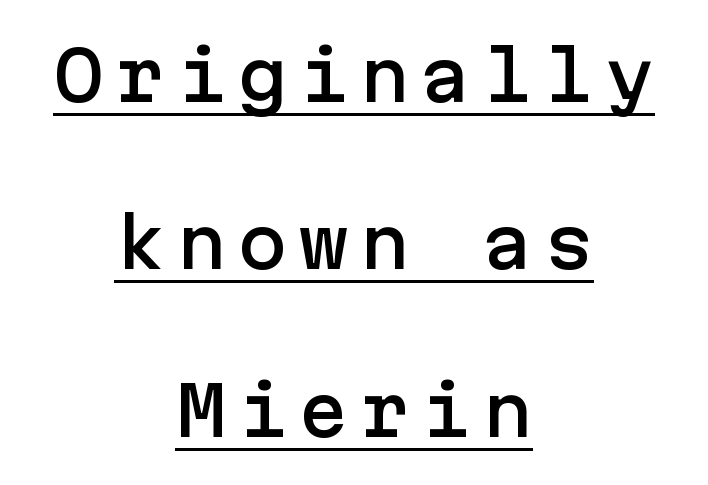
Teacher's note: observe the equal gaps on both sides — that is centered alignment. Quick note: underline on. Classification — sans serif. Summary of vertical rhythm: relaxed, with wide interline spacing. A typesetter would mark this as roman, not italic.
